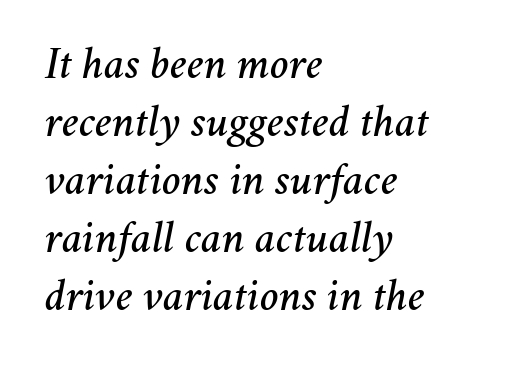
{"italic": "yes", "lean": "right", "slant_degrees": 11, "width": "normal", "stroke_contrast": "medium", "x_height": "medium", "monospaced": "no", "underline": "no", "align": "left", "line_spacing": "normal", "line_spacing_ratio": 1.29, "letter_spacing": "normal", "letter_spacing_em": 0.0, "glyph_px": 45}
